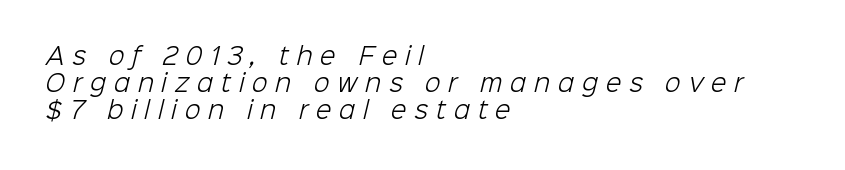
The image shows 23 px text type; set left-aligned, line spacing 1.17x, unusually wide letter spacing (+0.34 em), not underlined.
